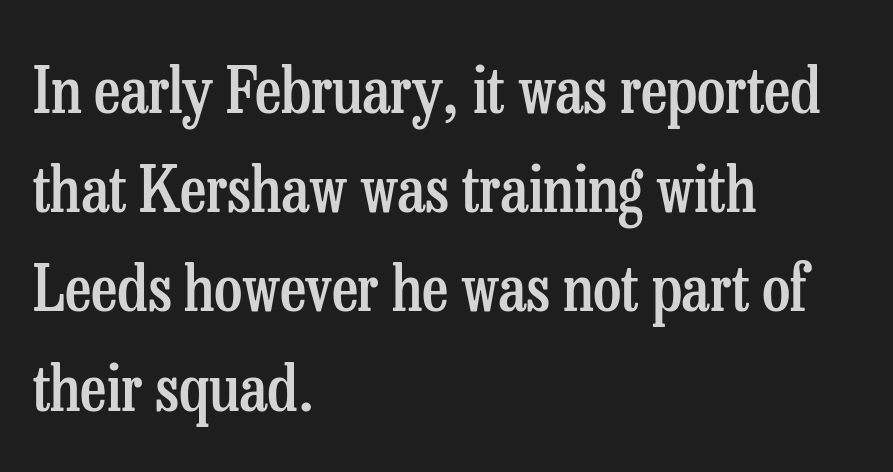
Q: Is the text bold? A: Semi-bold.
Q: Is the text italic (slanted)? A: No, it is upright.
Q: Is the typeface a serif or a sans-serif typeface? A: Serif.
Q: Is the text underlined? A: No.
Q: How is the paragraph aligned? A: Left-aligned.
Q: Is the spacing between letters normal or unusually wide? A: Normal.
Q: Is the spacing between lines tight, normal or loose? A: Normal.
Q: Width (condensed, normal, or wide)? A: Condensed.
Q: Stroke contrast? A: Low.
Q: x-height? A: Medium.
Q: Monospaced? A: No.
